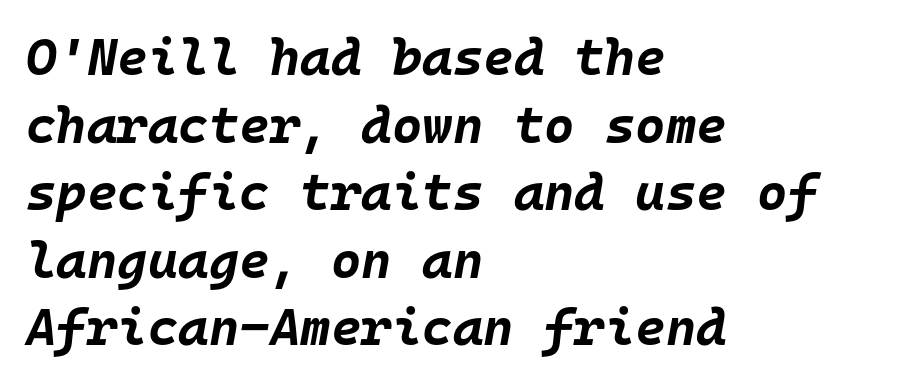
Q: Is the text bold? A: Yes.
Q: Is the text italic (slanted)? A: Yes, it leans right by about 10 degrees.
Q: Is the text underlined? A: No.
Q: How is the paragraph aligned? A: Left-aligned.
Q: Is the spacing between letters normal or unusually wide? A: Normal.
Q: Is the spacing between lines tight, normal or loose? A: Normal.
Q: Width (condensed, normal, or wide)? A: Normal.
Q: Stroke contrast? A: Low.
Q: x-height? A: Large.
Q: Monospaced? A: Yes.
